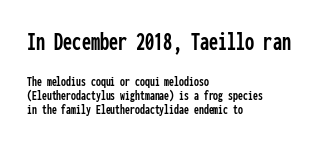
Q: Is the text italic (slanted)? A: No, it is upright.
Q: Is the text underlined? A: No.
Q: How is the paragraph aligned? A: Left-aligned.
Q: Is the spacing between letters normal or unusually wide? A: Normal.
Q: Is the spacing between lines tight, normal or loose? A: Tight.
Q: Which block of text is set in a larger size, the first (top) or the second (bottom)? A: The first (top) one.
